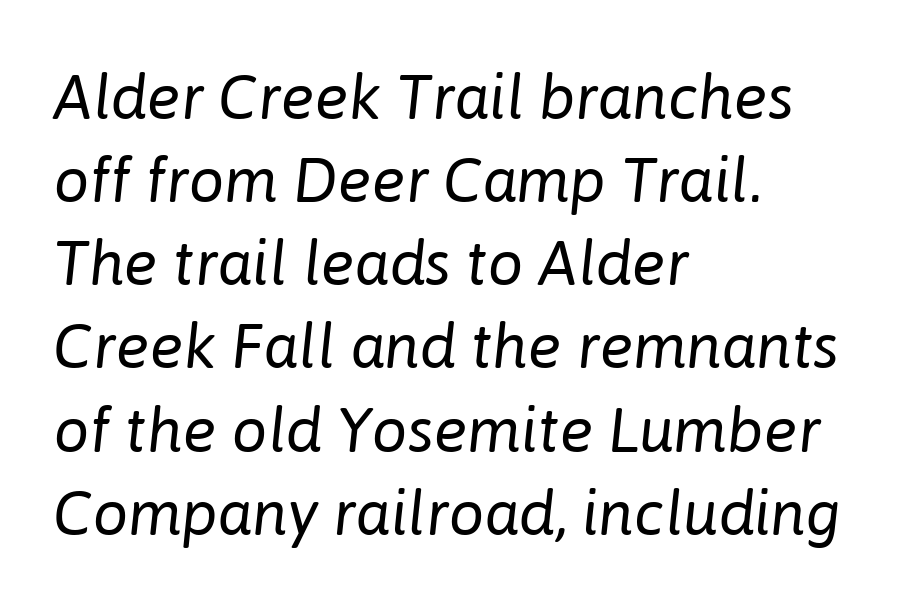
Is the type slanted? Yes — the strokes lean at a clear angle. This is not heavy type; no bold has been used. Notice how the passage keeps a crisp vertical edge on the left only. Rule under the text: the space is simply empty.
